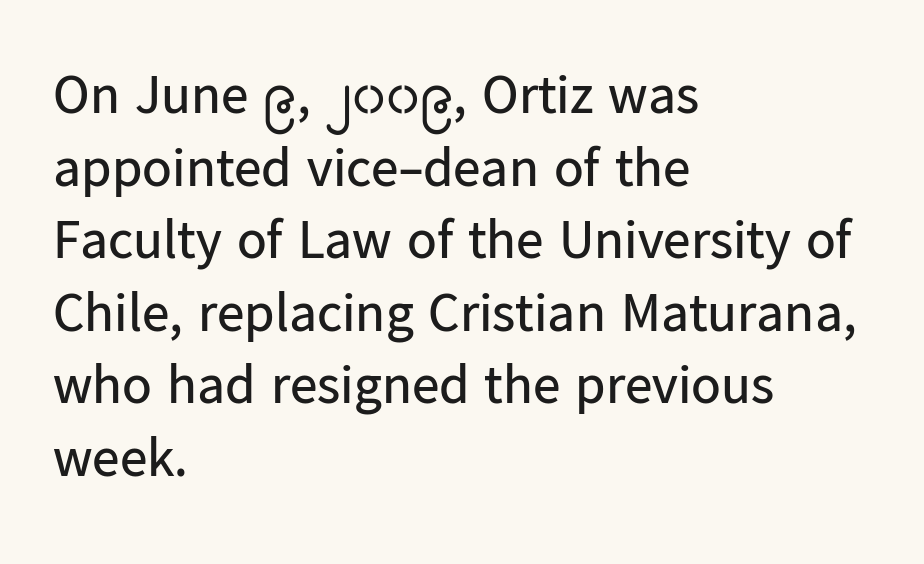
This sample has the flowing, uneven cadence of proportional lettering. The letterforms sit shoulder to shoulder at normal distance. Every row of glyphs begins at an identical x-position on the left. Horizontal bands of white between lines are of average thickness. The type family on display is of the sans-serif kind. Think standard paragraph weight, or any step lighter than that.
